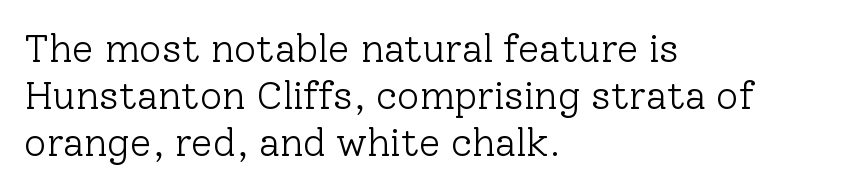
Is the letter spacing exaggerated? No — it looks like the ordinary default. Descender tails drop into unmarked territory. Posture: straight, roman, zero tilt. Which margin do the lines hug? The left one — the right edge is uneven. The face used here is proportionally spaced, like ordinary book or web type. Weight class: somewhere from thin through regular.
